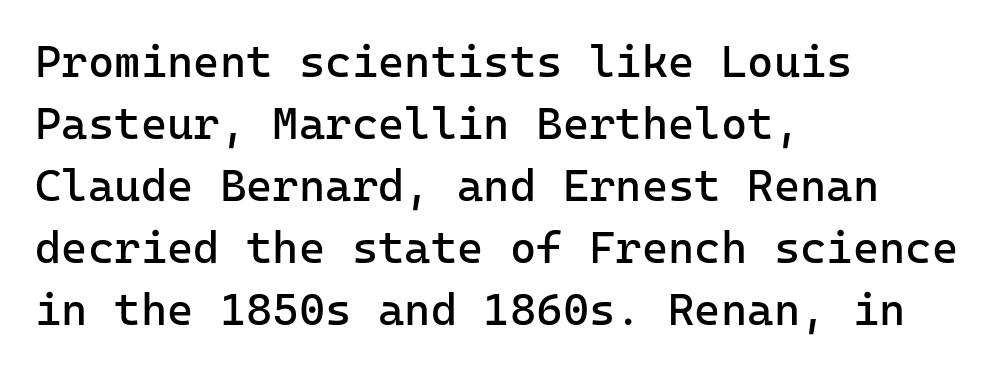
The image shows 45 px regular-weight sans-serif type, upright, monospaced; set left-aligned, normal line spacing (1.38x), normal letter spacing, not underlined; low stroke contrast and a medium x-height.
